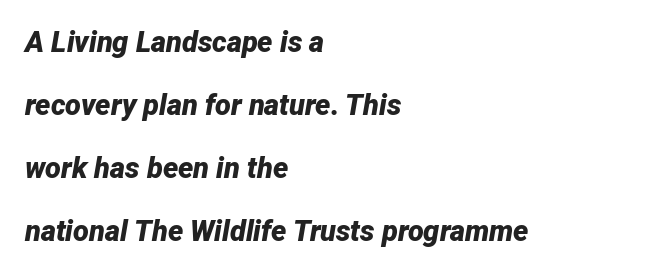
Honestly, the letter spacing is just normal — you wouldn't notice it. The rendering uses natural spacing where letterforms have individual widths. Descender tails drop into unmarked territory. The characters look thick and weighty, a clear bold.
